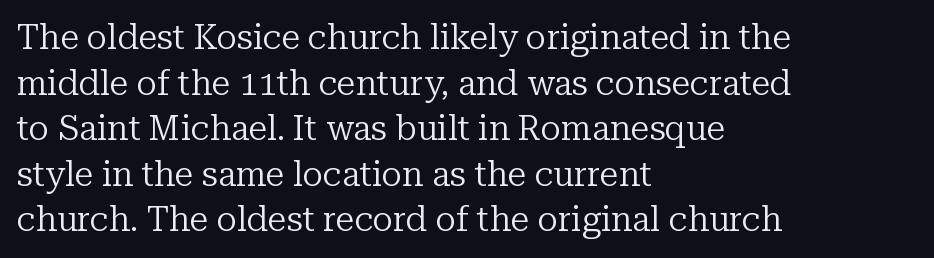
{"serif": "yes", "italic": "no", "bold": "no", "weight": "regular", "width": "normal", "stroke_contrast": "low", "x_height": "medium", "monospaced": "no", "underline": "no", "align": "left", "line_spacing": "normal", "line_spacing_ratio": 1.34, "letter_spacing": "normal", "letter_spacing_em": 0.0, "glyph_px": 34}
